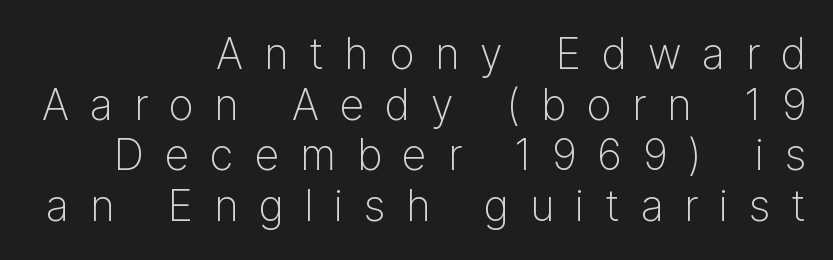
The font sits on the lighter half of the weight spectrum, regular included. The tracking reads as deliberately expanded to a designer's eye. A typesetter would call this proportional, since set widths differ per character. Each line ends at the same right margin while the left side varies.
